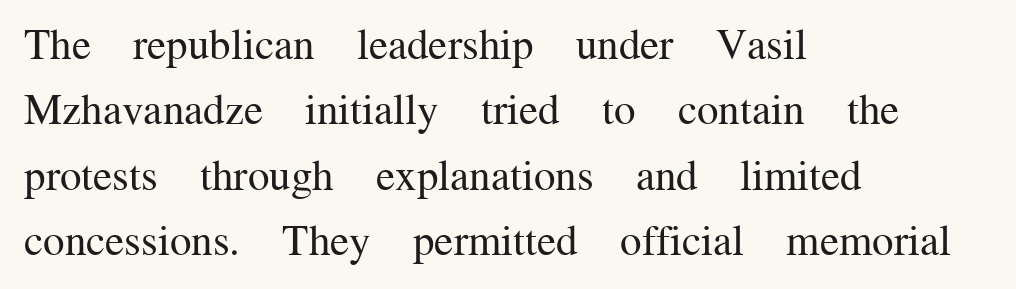
Q: Is the text bold? A: No.
Q: Is the text italic (slanted)? A: No, it is upright.
Q: Is the typeface a serif or a sans-serif typeface? A: Serif.
Q: Is the text underlined? A: No.
Q: How is the paragraph aligned? A: Left-aligned.
Q: Is the spacing between letters normal or unusually wide? A: Normal.
Q: Is the spacing between lines tight, normal or loose? A: Normal.
Q: Width (condensed, normal, or wide)? A: Normal.
Q: Stroke contrast? A: Medium.
Q: x-height? A: Medium.
Q: Monospaced? A: No.
